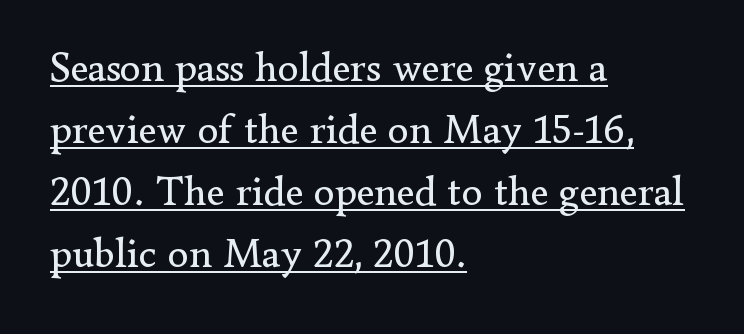
The rag falls on the right side of this text block. Note the varied advance widths — an 'i' is clearly narrower than an 'm'. The rendered words wear a rule along their underside. A typesetter would mark this as roman, not italic.
